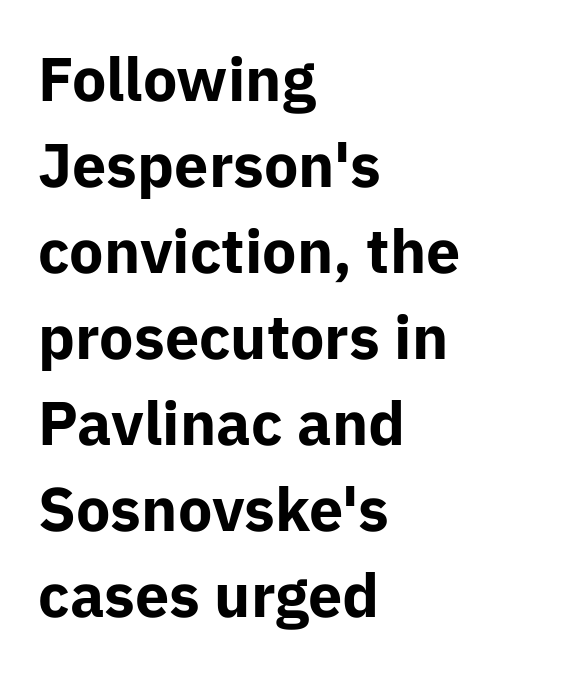
Every letter is thick-stroked: bold, no question. Reading down the column, the eye jumps a familiar distance to each next line. Tracking here is standard; glyphs follow each other at the usual distance. The rendering anchors every line to the left-hand side.
